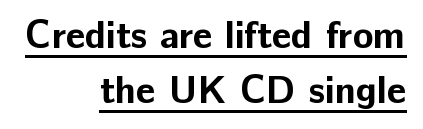
Q: Is the text bold? A: Yes.
Q: Is the text italic (slanted)? A: No, it is upright.
Q: Is the typeface a serif or a sans-serif typeface? A: Sans-serif.
Q: Is the text underlined? A: Yes.
Q: How is the paragraph aligned? A: Right-aligned.
Q: Is the spacing between letters normal or unusually wide? A: Normal.
Q: Is the spacing between lines tight, normal or loose? A: Normal.
Q: Width (condensed, normal, or wide)? A: Normal.
Q: Stroke contrast? A: Low.
Q: x-height? A: Medium.
Q: Monospaced? A: No.
